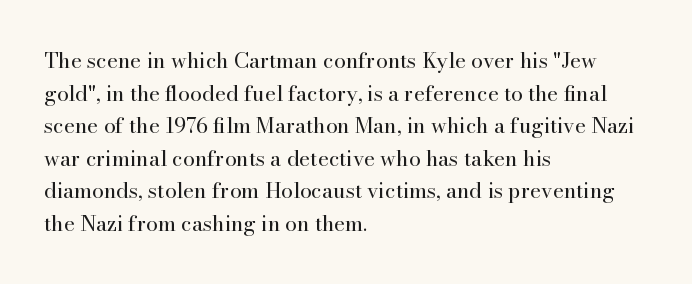
The image shows 21 px text type, upright; set left-aligned, normal line spacing (1.55x), normal letter spacing, not underlined.
